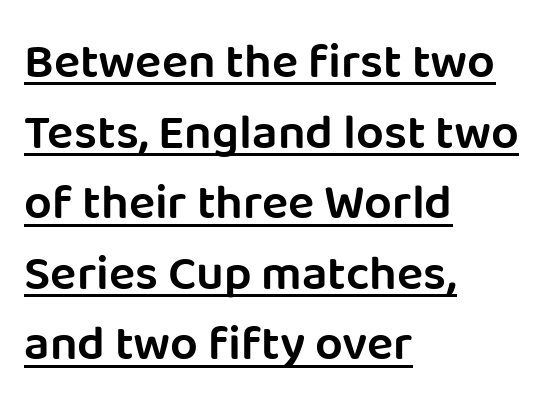
Q: Is the text bold? A: Semi-bold.
Q: Is the text italic (slanted)? A: No, it is upright.
Q: Is the typeface a serif or a sans-serif typeface? A: Sans-serif.
Q: Is the text underlined? A: Yes.
Q: How is the paragraph aligned? A: Left-aligned.
Q: Is the spacing between letters normal or unusually wide? A: Normal.
Q: Is the spacing between lines tight, normal or loose? A: Normal.
Q: Width (condensed, normal, or wide)? A: Normal.
Q: Stroke contrast? A: Low.
Q: x-height? A: Large.
Q: Monospaced? A: No.
